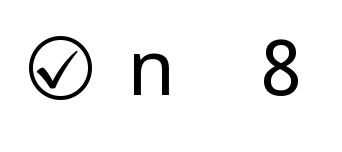
{"serif": "no", "italic": "no", "bold": "no", "weight": "regular", "width": "condensed", "stroke_contrast": "low", "underline": "no", "letter_spacing": "wide", "letter_spacing_em": 0.43, "glyph_px": 76}
